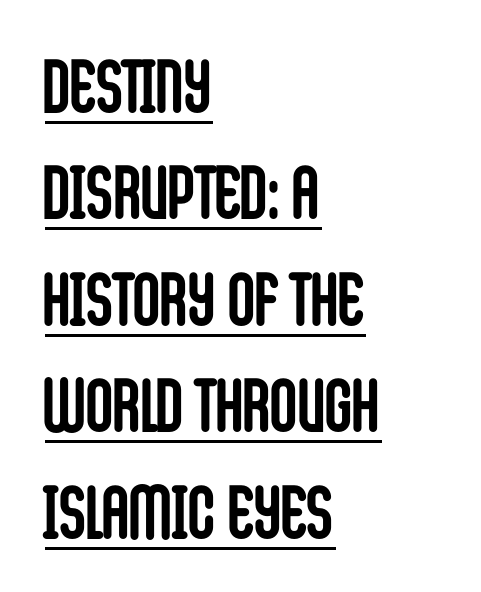
The image shows 75 px semibold, condensed sans-serif type, upright; set left-aligned, normal line spacing (1.42x), normal letter spacing, underlined; low stroke contrast and a large x-height.
